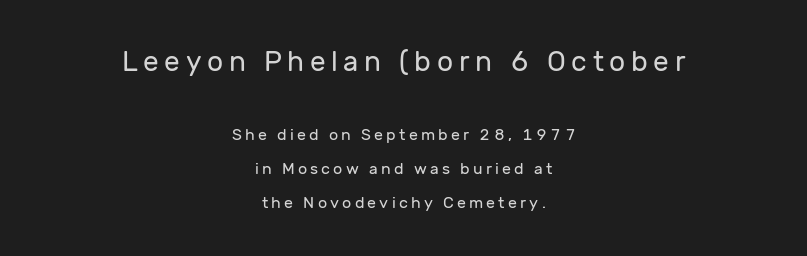
Line spacing here is loose. Look at the tracking — it's clearly loosened, letters drifting apart. Rule under the text: the space is simply empty. The typography opts for an upright posture over an oblique one. Unlike a traditional serif, this face leaves its strokes unadorned. The paragraph has two soft edges and a firm central axis.
